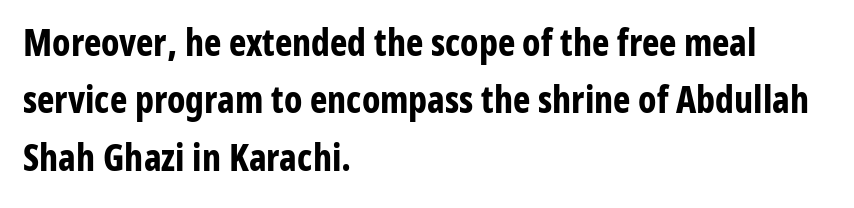
{"serif": "no", "italic": "no", "bold": "yes", "weight": "bold", "width": "condensed", "stroke_contrast": "low", "x_height": "medium", "monospaced": "no", "underline": "no", "align": "left", "line_spacing": "normal", "line_spacing_ratio": 1.55, "letter_spacing": "normal", "letter_spacing_em": 0.0, "glyph_px": 37}
